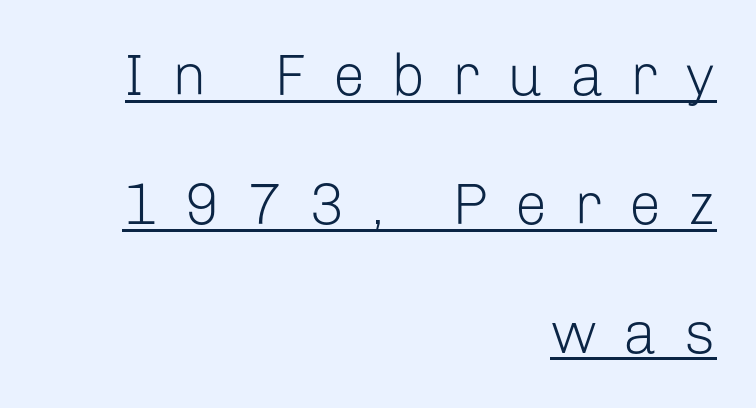
{"serif": "no", "italic": "no", "bold": "no", "weight": "light", "width": "normal", "stroke_contrast": "low", "x_height": "medium", "monospaced": "no", "underline": "yes", "align": "right", "line_spacing": "loose", "line_spacing_ratio": 2.22, "letter_spacing": "wide", "letter_spacing_em": 0.46, "glyph_px": 58}
